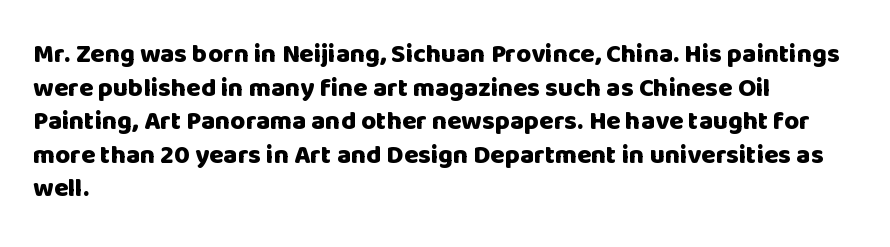
{"italic": "no", "bold": "yes", "underline": "no", "align": "left", "line_spacing": "normal", "line_spacing_ratio": 1.29, "letter_spacing": "normal", "letter_spacing_em": 0.0, "glyph_px": 26}
